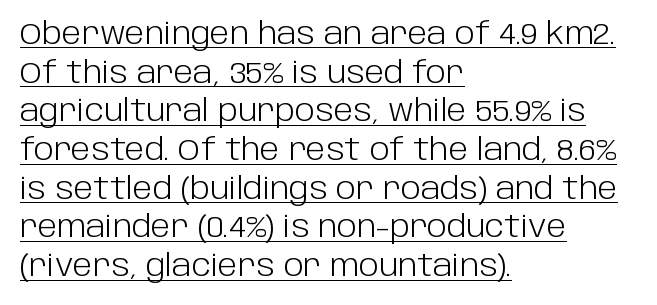
The ragged edge is on the right, which tells us the setting is flush left. Caption: lettering with a line underneath. A typesetter would call this zero additional tracking. Regular leading. Varying glyph widths throughout — classic text-font behaviour.
